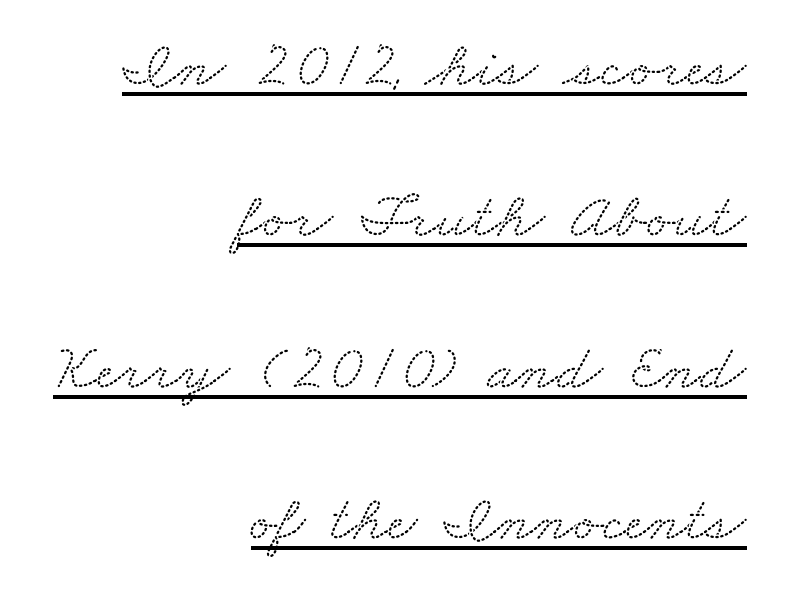
The image shows 65 px wide serif type; set right-aligned, loose line spacing (2.33x), normal letter spacing, underlined; low stroke contrast and a small x-height.
